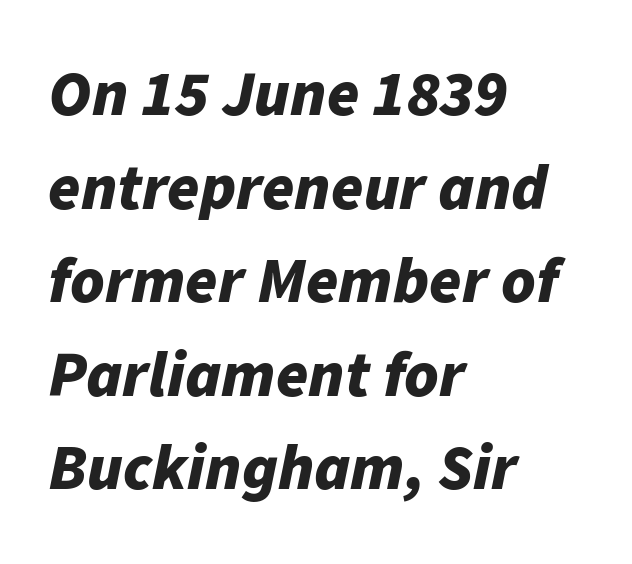
{"italic": "yes", "lean": "right", "slant_degrees": 11, "bold": "yes", "weight": "bold", "width": "normal", "stroke_contrast": "low", "x_height": "medium", "monospaced": "no", "underline": "no", "align": "left", "line_spacing": "normal", "line_spacing_ratio": 1.44, "letter_spacing": "normal", "letter_spacing_em": 0.0, "glyph_px": 65}
